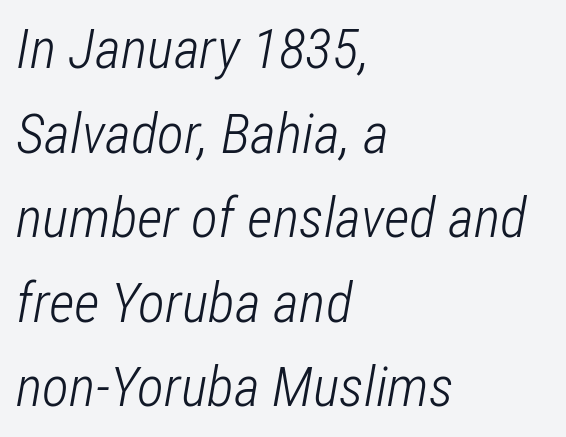
The image shows 56 px light, condensed type, italic (leaning right); set left-aligned, normal line spacing (1.51x), normal letter spacing, not underlined; low stroke contrast and a medium x-height.
